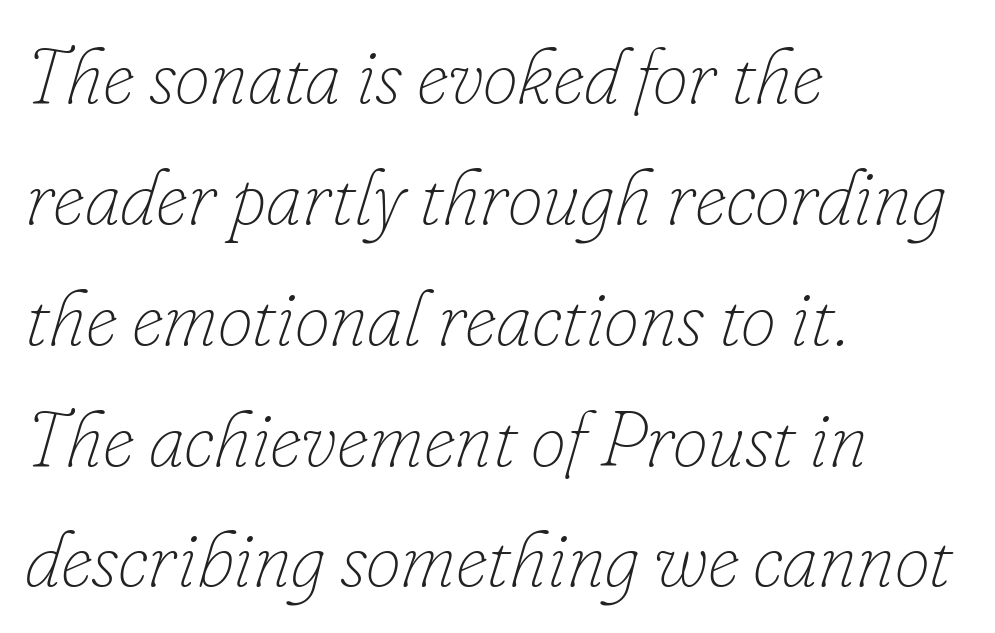
The image shows 79 px thin type, italic (leaning right); set left-aligned, normal line spacing (1.53x), normal letter spacing, not underlined; low stroke contrast and a small x-height.
